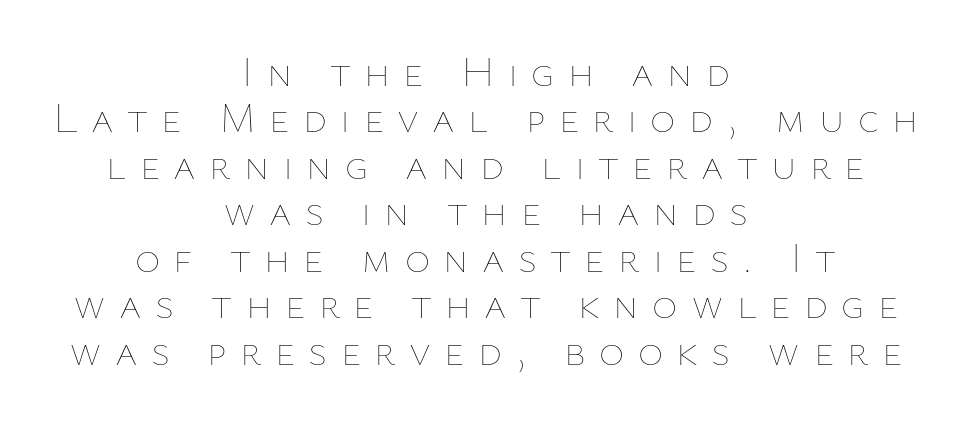
Loose tracking; the words dissolve into strings of separated letters. Style check: upright. Notice how descenders almost collide with the ascenders below — that's tight leading. The letters look calm and open, with moderate or lighter stems. Casual observation: everything's sitting right in the middle.
